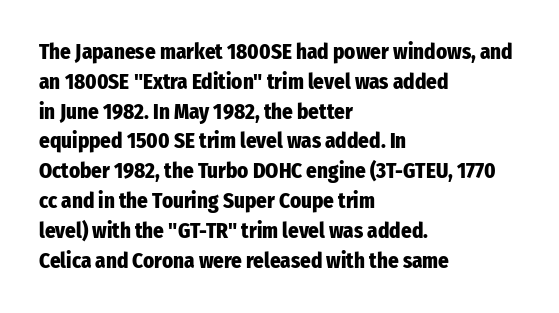
The image shows 21 px bold type, upright; set left-aligned, normal line spacing (1.42x), normal letter spacing, not underlined.
